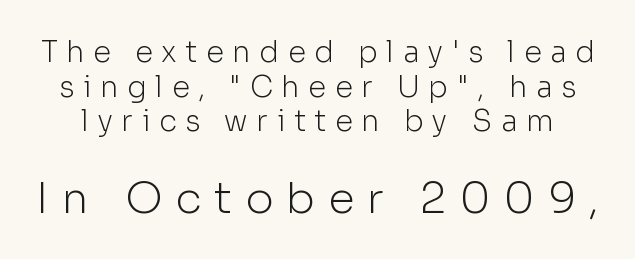
The cut favours lightness, reaching ordinary text weight at its darkest. The passage shown is typed in a proportional face where columns would drift. No word sits above an underline. Unlike a traditional serif, this face leaves its strokes unadorned. Does extra space separate the letters? Yes, quite a lot of it. This is roman type, the default non-slanted kind.
